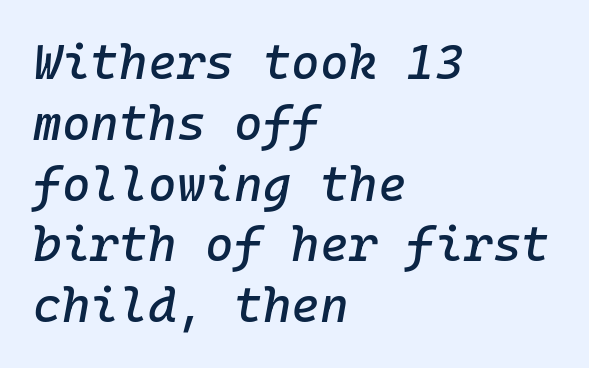
Q: Is the text italic (slanted)? A: Yes, it leans right by about 10 degrees.
Q: Is the text underlined? A: No.
Q: How is the paragraph aligned? A: Left-aligned.
Q: Is the spacing between letters normal or unusually wide? A: Normal.
Q: Width (condensed, normal, or wide)? A: Normal.
Q: Stroke contrast? A: Low.
Q: x-height? A: Medium.
